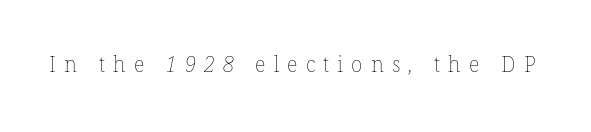
The words here are not underlined. The passage shown has open, widely tracked lettering throughout. Heaviness? Minimal to ordinary, like unemphasized prose.
